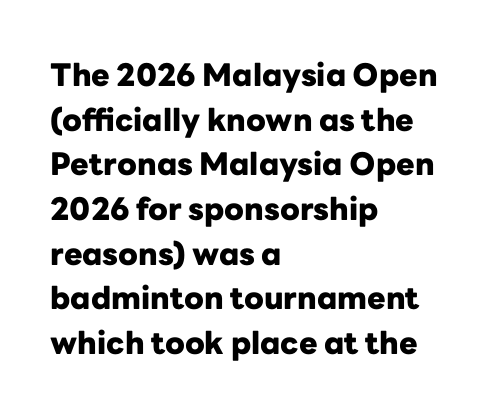
Q: Is the text bold? A: Yes.
Q: Is the text italic (slanted)? A: No, it is upright.
Q: Is the typeface a serif or a sans-serif typeface? A: Sans-serif.
Q: Is the text underlined? A: No.
Q: How is the paragraph aligned? A: Left-aligned.
Q: Is the spacing between letters normal or unusually wide? A: Normal.
Q: Is the spacing between lines tight, normal or loose? A: Normal.
Q: Width (condensed, normal, or wide)? A: Normal.
Q: Stroke contrast? A: Low.
Q: x-height? A: Medium.
Q: Monospaced? A: No.
